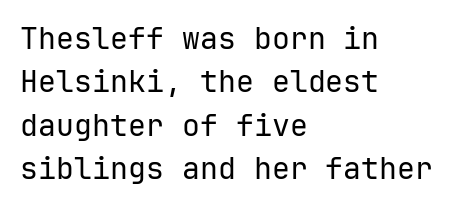
The image shows 30 px regular-weight sans-serif type, upright; set left-aligned, normal line spacing (1.45x), normal letter spacing, not underlined; low stroke contrast and a medium x-height.
